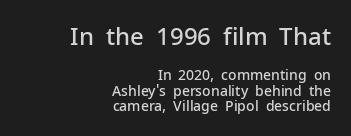
Q: Is the text bold? A: Semi-bold.
Q: Is the text italic (slanted)? A: No, it is upright.
Q: Is the text underlined? A: No.
Q: How is the paragraph aligned? A: Right-aligned.
Q: Is the spacing between letters normal or unusually wide? A: Normal.
Q: Is the spacing between lines tight, normal or loose? A: Tight.
Q: Which block of text is set in a larger size, the first (top) or the second (bottom)? A: The first (top) one.
